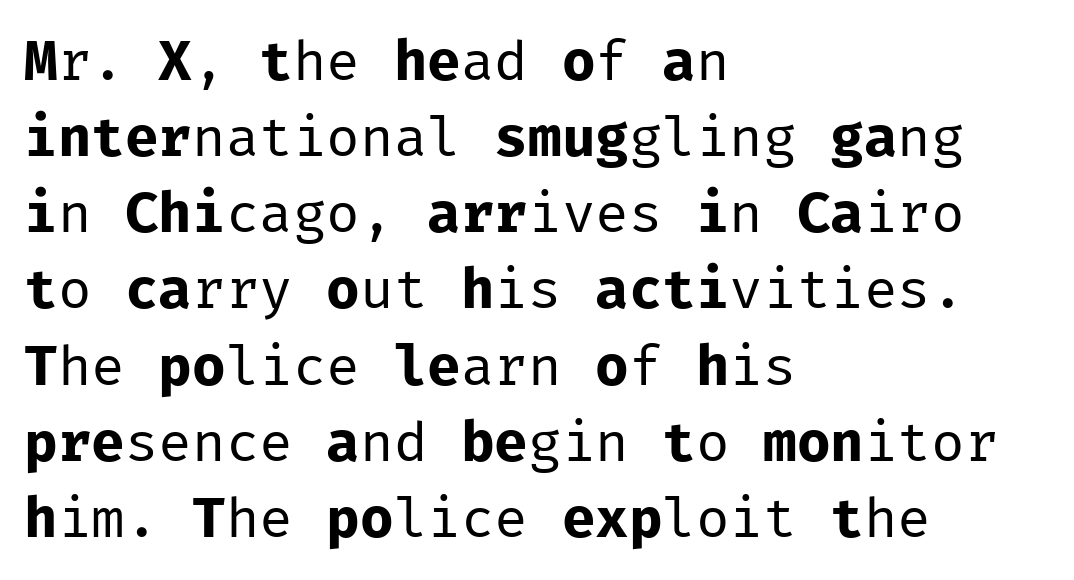
Reading down the block, your eye returns to a fixed left position each line. The string is rendered with underlining switched off. How are the letters spaced? Ordinarily, with no added tracking. This sample keeps an unexceptional amount of space between lines. Posture: straight, roman, zero tilt. Letters have the restrained weight of plain body copy at most.
